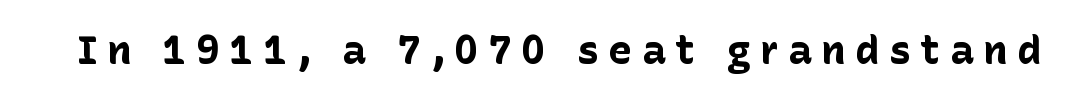
The image shows 40 px bold sans-serif type, upright; set unusually wide letter spacing (+0.24 em), not underlined; low stroke contrast and a medium x-height.
